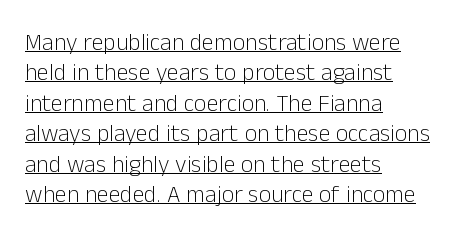
Q: Is the text bold? A: No.
Q: Is the text italic (slanted)? A: No, it is upright.
Q: Is the text underlined? A: Yes.
Q: How is the paragraph aligned? A: Left-aligned.
Q: Is the spacing between letters normal or unusually wide? A: Normal.
Q: Is the spacing between lines tight, normal or loose? A: Normal.
